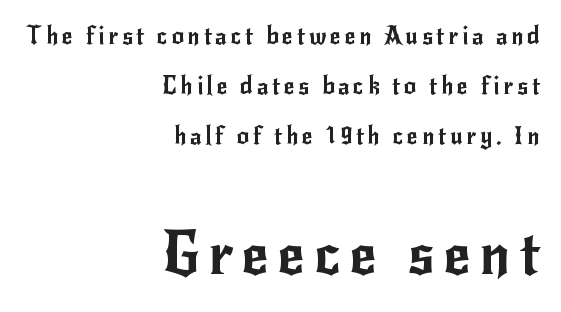
The image shows 59 px sans-serif type, upright; set right-aligned, loose line spacing (2.08x), not underlined; the second (bottom) block is 2.46x larger; low stroke contrast and a small x-height.
